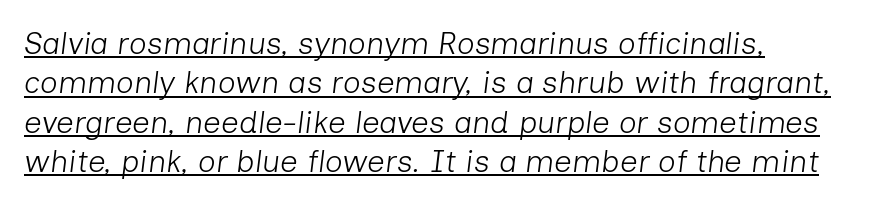
{"italic": "yes", "lean": "right", "slant_degrees": 7, "bold": "no", "weight": "light", "width": "normal", "stroke_contrast": "low", "x_height": "medium", "monospaced": "no", "underline": "yes", "align": "left", "line_spacing": "normal", "line_spacing_ratio": 1.27, "letter_spacing": "normal", "letter_spacing_em": 0.0, "glyph_px": 31}
